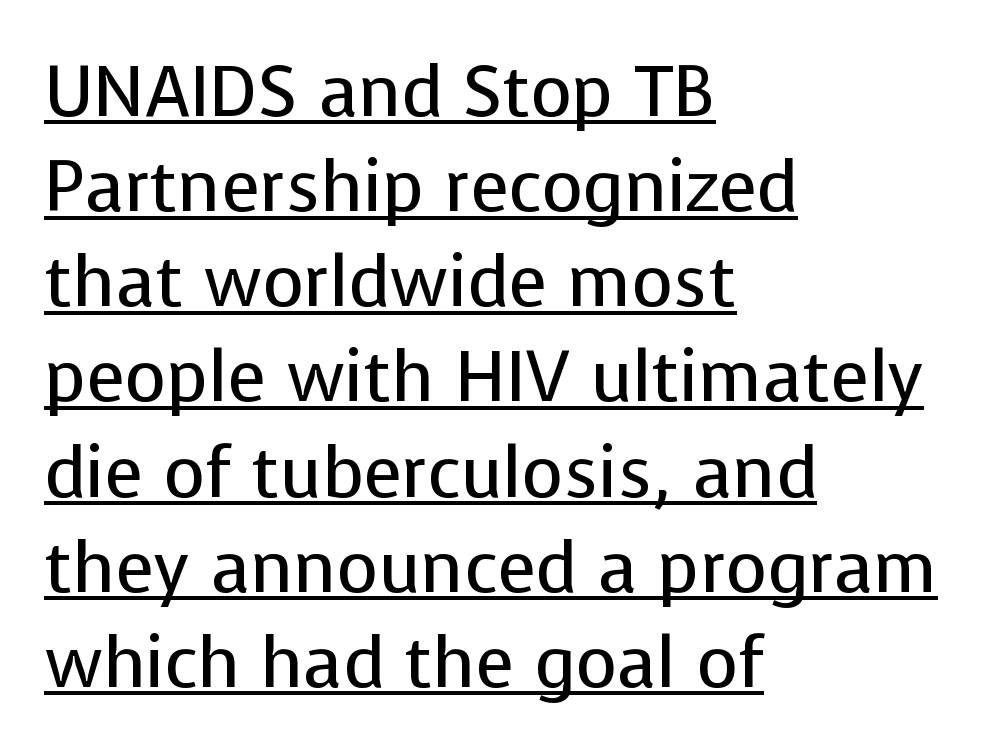
Q: Is the text bold? A: No.
Q: Is the text italic (slanted)? A: No, it is upright.
Q: Is the typeface a serif or a sans-serif typeface? A: Sans-serif.
Q: Is the text underlined? A: Yes.
Q: How is the paragraph aligned? A: Left-aligned.
Q: Is the spacing between letters normal or unusually wide? A: Normal.
Q: Is the spacing between lines tight, normal or loose? A: Normal.
Q: Width (condensed, normal, or wide)? A: Normal.
Q: Stroke contrast? A: Low.
Q: x-height? A: Medium.
Q: Monospaced? A: No.
